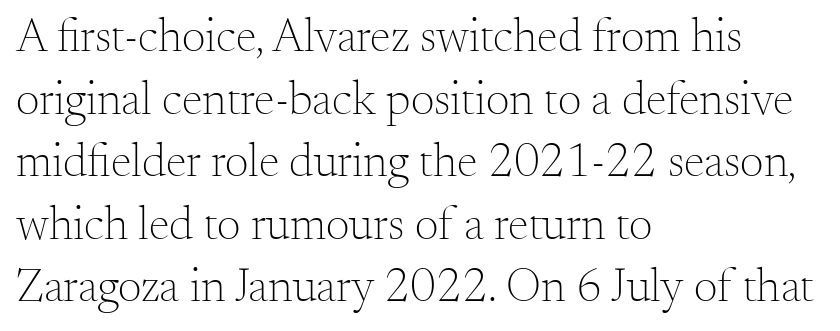
{"serif": "yes", "italic": "no", "bold": "no", "weight": "light", "width": "normal", "stroke_contrast": "medium", "x_height": "small", "monospaced": "no", "underline": "no", "align": "left", "line_spacing": "normal", "line_spacing_ratio": 1.33, "letter_spacing": "normal", "letter_spacing_em": 0.0, "glyph_px": 47}
